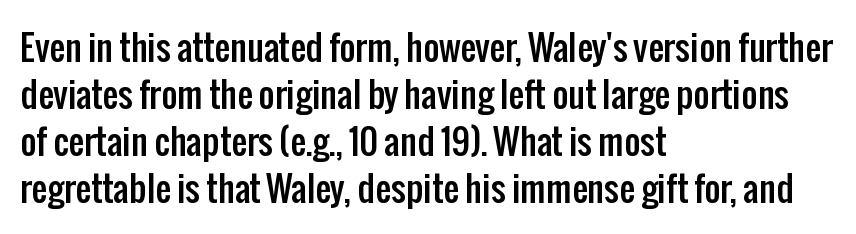
{"serif": "no", "italic": "no", "width": "condensed", "stroke_contrast": "low", "x_height": "medium", "monospaced": "no", "underline": "no", "align": "left", "line_spacing": "normal", "line_spacing_ratio": 1.34, "letter_spacing": "normal", "letter_spacing_em": 0.0, "glyph_px": 35}
